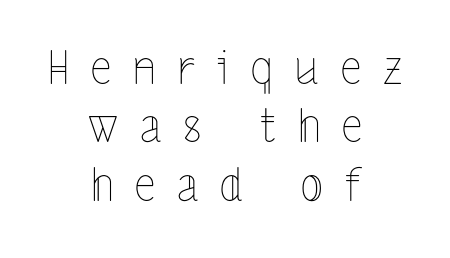
The designer left line spacing at the default. A student would call this center alignment; a typographer would say set centered. Spacing between characters has been opened up far beyond the box default. Just letters on the line, the space beneath them empty.
